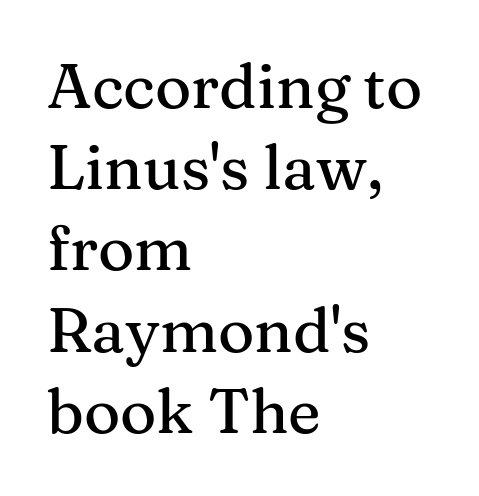
Q: Is the text italic (slanted)? A: No, it is upright.
Q: Is the typeface a serif or a sans-serif typeface? A: Serif.
Q: Is the text underlined? A: No.
Q: How is the paragraph aligned? A: Left-aligned.
Q: Is the spacing between letters normal or unusually wide? A: Normal.
Q: Is the spacing between lines tight, normal or loose? A: Normal.
Q: Width (condensed, normal, or wide)? A: Normal.
Q: Stroke contrast? A: Medium.
Q: x-height? A: Medium.
Q: Monospaced? A: No.
